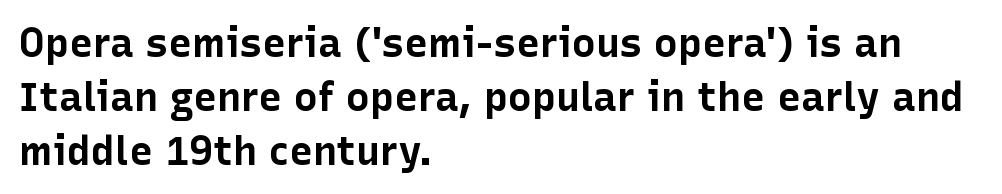
The image shows 40 px bold sans-serif type, upright; set left-aligned, normal line spacing (1.35x), normal letter spacing, not underlined; low stroke contrast and a medium x-height.
